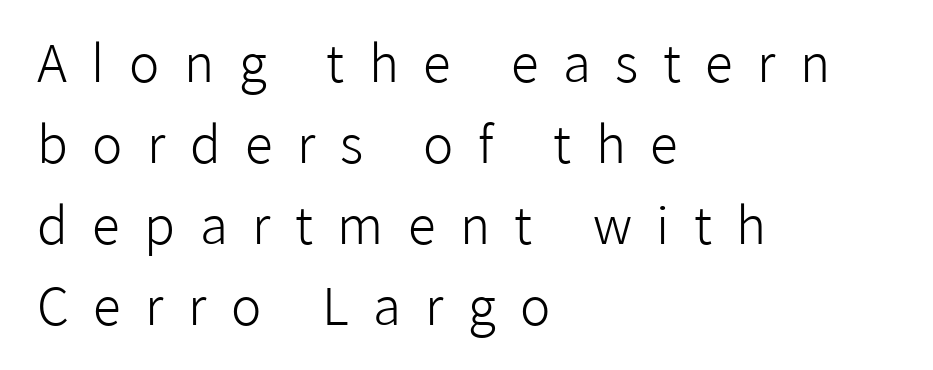
Glance below the letters and you will spot only blank space. No letter is thick-stroked: the sample isn't bold. Reading down the block, your eye returns to a fixed left position each line. The passage shown is typed in a proportional face where columns would drift. These lines were composed using upright roman letters. Words appear elongated and porous because spacing is wide.
